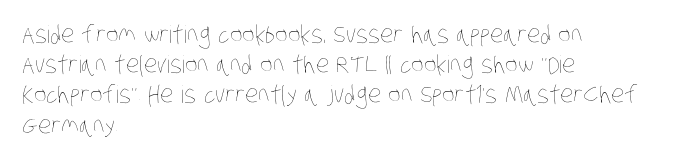
Q: Is the text bold? A: No.
Q: Is the text underlined? A: No.
Q: How is the paragraph aligned? A: Left-aligned.
Q: Is the spacing between letters normal or unusually wide? A: Normal.
Q: Is the spacing between lines tight, normal or loose? A: Normal.
